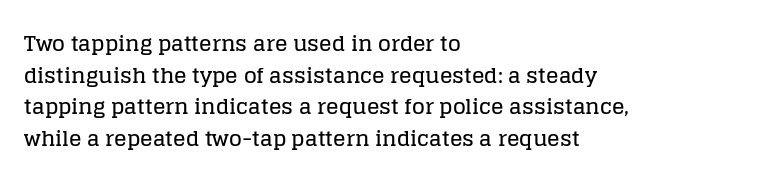
The image shows 21 px text type, upright; set left-aligned, normal line spacing (1.51x), normal letter spacing, not underlined.
